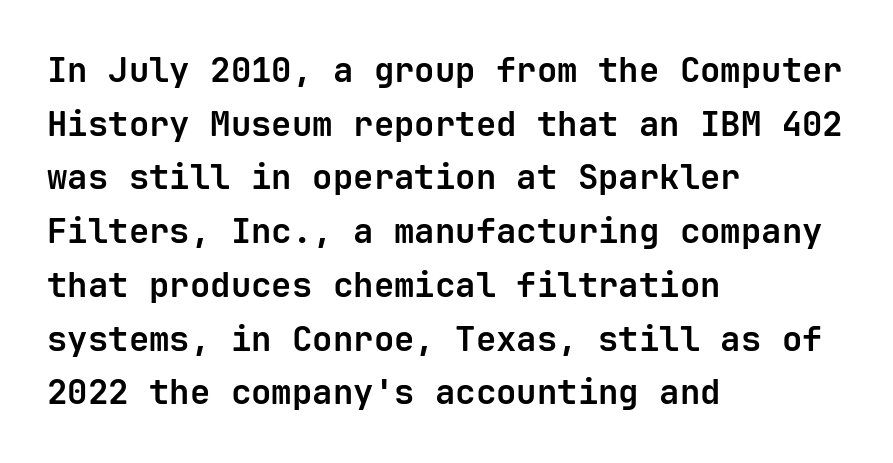
{"serif": "no", "italic": "no", "bold": "yes", "weight": "bold", "width": "normal", "stroke_contrast": "low", "x_height": "medium", "monospaced": "yes", "underline": "no", "align": "left", "line_spacing": "normal", "line_spacing_ratio": 1.58, "letter_spacing": "normal", "letter_spacing_em": 0.0, "glyph_px": 34}
